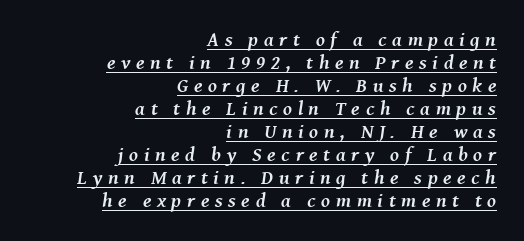
The image shows 20 px bold type, italic (leaning right); set right-aligned, tight line spacing (1.15x), unusually wide letter spacing (+0.28 em), underlined.
